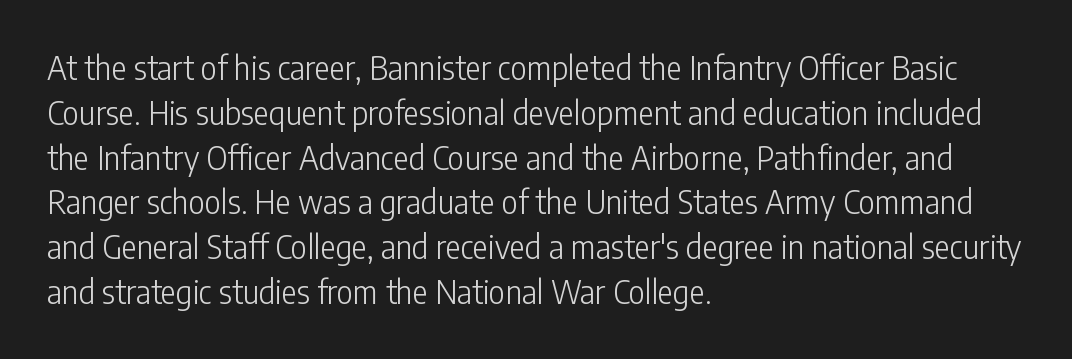
Q: Is the text bold? A: No.
Q: Is the text italic (slanted)? A: No, it is upright.
Q: Is the typeface a serif or a sans-serif typeface? A: Sans-serif.
Q: Is the text underlined? A: No.
Q: How is the paragraph aligned? A: Left-aligned.
Q: Is the spacing between letters normal or unusually wide? A: Normal.
Q: Is the spacing between lines tight, normal or loose? A: Normal.
Q: Width (condensed, normal, or wide)? A: Condensed.
Q: Stroke contrast? A: Low.
Q: x-height? A: Medium.
Q: Monospaced? A: No.
